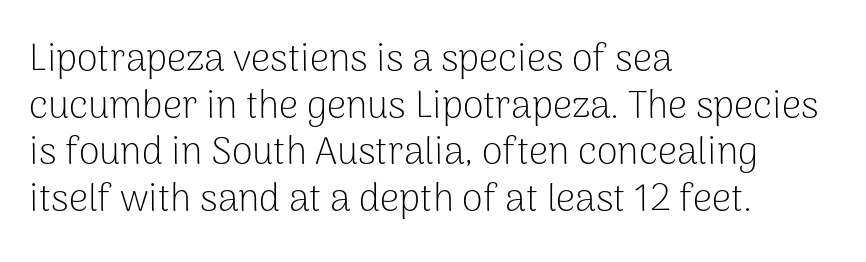
No feet cap the strokes, marking this as sans-serif type. There is no visible air inserted between adjacent glyphs. Ordinary non-slanted type is in use. The strokes carry an ordinary text weight at most. Notice how the passage keeps a crisp vertical edge on the left only.
